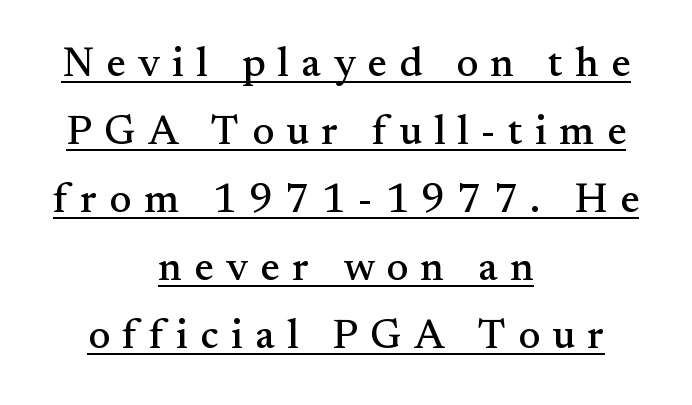
{"serif": "yes", "italic": "no", "width": "normal", "stroke_contrast": "medium", "x_height": "small", "monospaced": "no", "underline": "yes", "align": "center", "line_spacing": "normal", "line_spacing_ratio": 1.66, "letter_spacing": "wide", "letter_spacing_em": 0.3, "glyph_px": 41}
